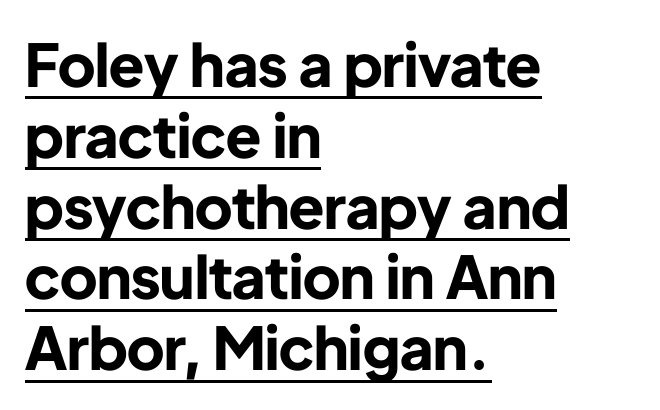
{"serif": "no", "italic": "no", "bold": "yes", "weight": "bold", "width": "normal", "stroke_contrast": "low", "x_height": "medium", "monospaced": "no", "underline": "yes", "align": "left", "line_spacing_ratio": 1.2, "letter_spacing": "normal", "letter_spacing_em": 0.0, "glyph_px": 59}
